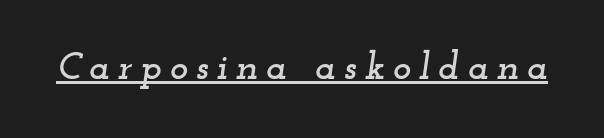
Q: Is the text italic (slanted)? A: Yes, it leans right by about 12 degrees.
Q: Is the typeface a serif or a sans-serif typeface? A: Serif.
Q: Is the text underlined? A: Yes.
Q: Is the spacing between letters normal or unusually wide? A: Unusually wide.
Q: Width (condensed, normal, or wide)? A: Wide.
Q: Stroke contrast? A: Low.
Q: x-height? A: Small.
Q: Monospaced? A: No.
